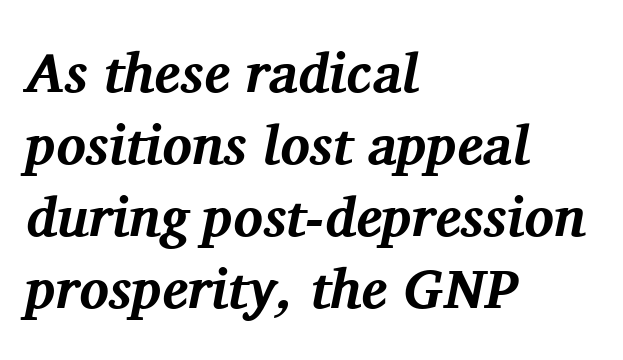
{"serif": "yes", "italic": "yes", "lean": "right", "slant_degrees": 11, "bold": "yes", "weight": "bold", "width": "normal", "stroke_contrast": "medium", "x_height": "medium", "monospaced": "no", "underline": "no", "align": "left", "line_spacing": "normal", "line_spacing_ratio": 1.31, "letter_spacing": "normal", "letter_spacing_em": 0.0, "glyph_px": 55}
